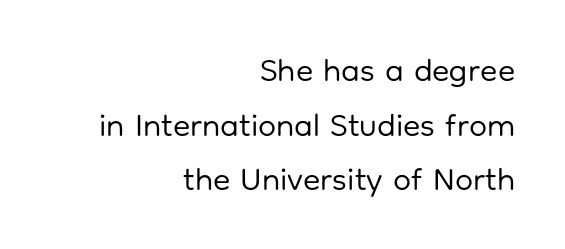
Posture: upright roman. Stems and bowls with no extra thickness — not bold. Tracking here is standard; glyphs follow each other at the usual distance. Think of a printed novel: that variable character pitch is what you see here.
